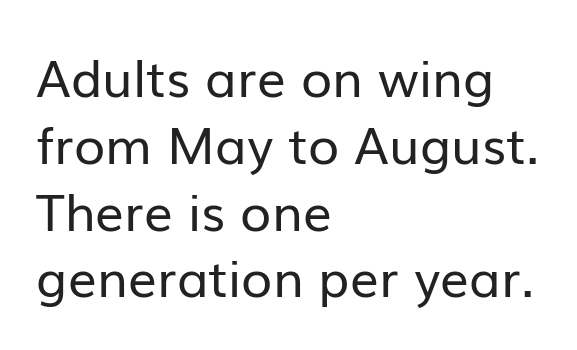
Check the space under the baseline: it is left empty. Each word holds together tightly as a unit, with standard inter-letter gaps. Casual observation: everything's shoved over to the left. The characters are drawn with everyday or finer stroke widths.
